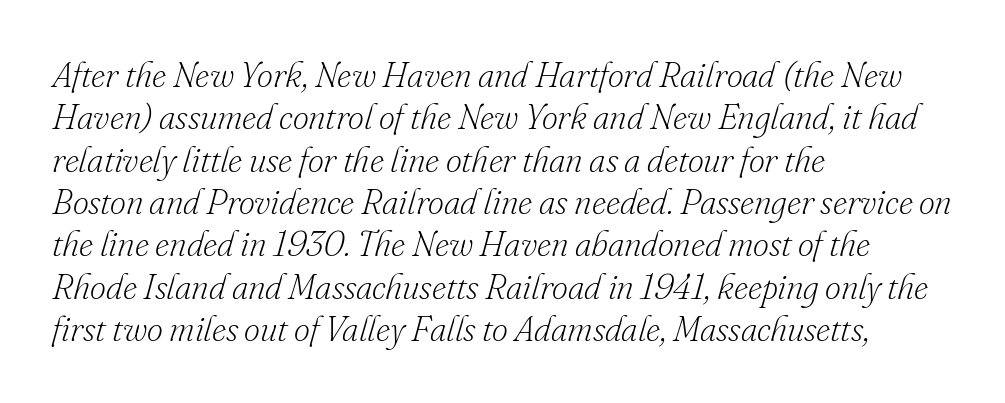
The image shows 35 px light serif type, italic (leaning right); set left-aligned, line spacing 1.21x, normal letter spacing, not underlined; low stroke contrast and a small x-height.
